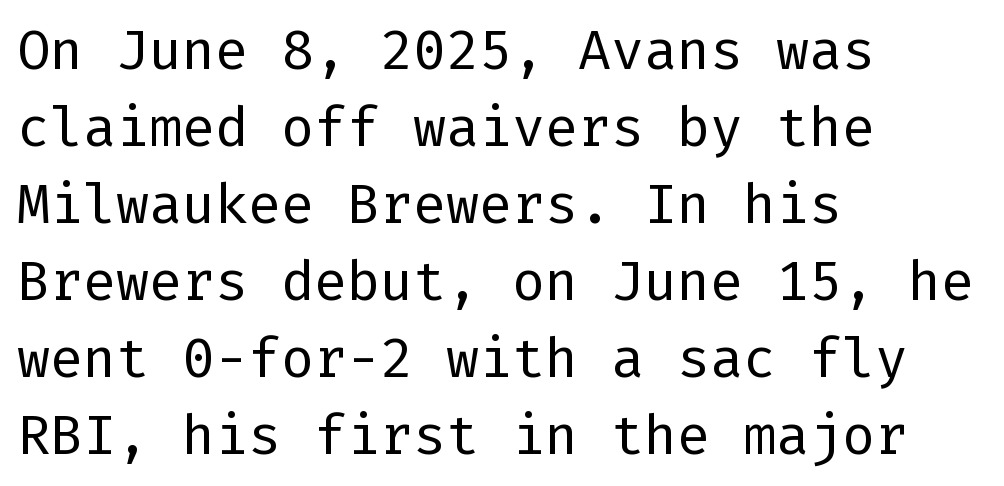
The image shows 55 px regular-weight sans-serif type, upright; set left-aligned, normal line spacing (1.4x), normal letter spacing, not underlined; low stroke contrast and a medium x-height.
